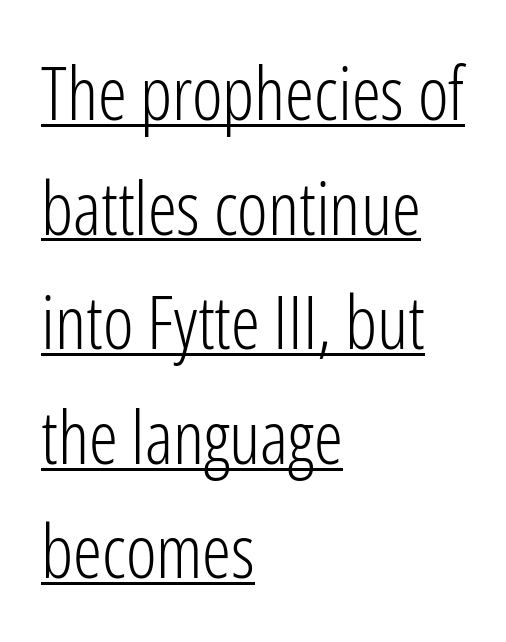
{"serif": "no", "italic": "no", "bold": "no", "weight": "light", "width": "condensed", "stroke_contrast": "low", "x_height": "medium", "monospaced": "no", "underline": "yes", "align": "left", "line_spacing": "normal", "line_spacing_ratio": 1.57, "letter_spacing": "normal", "letter_spacing_em": 0.0, "glyph_px": 73}
